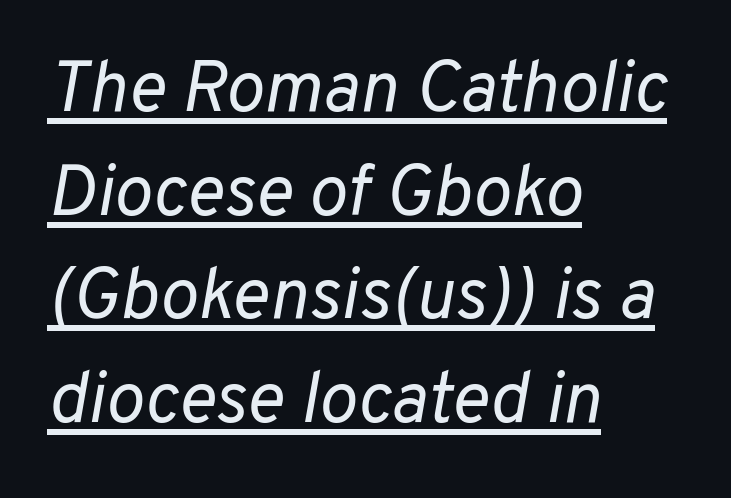
The image shows 72 px regular-weight type, italic (leaning right); set left-aligned, normal line spacing (1.44x), normal letter spacing, underlined; low stroke contrast and a medium x-height.
